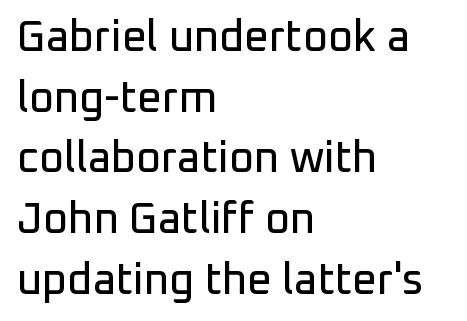
The image shows 43 px sans-serif type, upright; set left-aligned, normal line spacing (1.41x), normal letter spacing, not underlined; low stroke contrast and a medium x-height.
